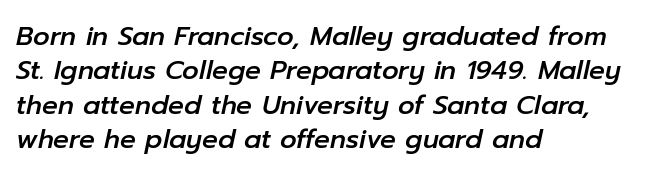
Q: Is the text italic (slanted)? A: Yes, it leans right by about 12 degrees.
Q: Is the text underlined? A: No.
Q: How is the paragraph aligned? A: Left-aligned.
Q: Is the spacing between letters normal or unusually wide? A: Normal.
Q: Is the spacing between lines tight, normal or loose? A: Normal.
